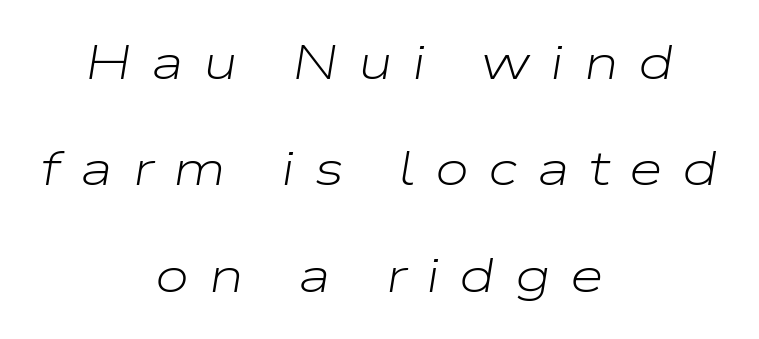
Note the varied advance widths — an 'i' is clearly narrower than an 'm'. Designer's note — italics engaged. Is the stroke heavy? The answer is a plain regular-or-lighter. Leftover space on each line is divided equally before and after the words. Type without underlining.
